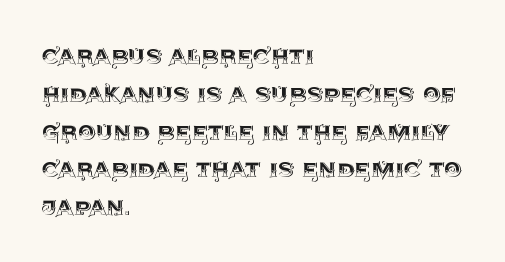
Q: Is the text italic (slanted)? A: No, it is upright.
Q: Is the text underlined? A: No.
Q: How is the paragraph aligned? A: Left-aligned.
Q: Is the spacing between letters normal or unusually wide? A: Normal.
Q: Is the spacing between lines tight, normal or loose? A: Normal.
Q: Width (condensed, normal, or wide)? A: Normal.
Q: x-height? A: Large.
Q: Monospaced? A: No.
